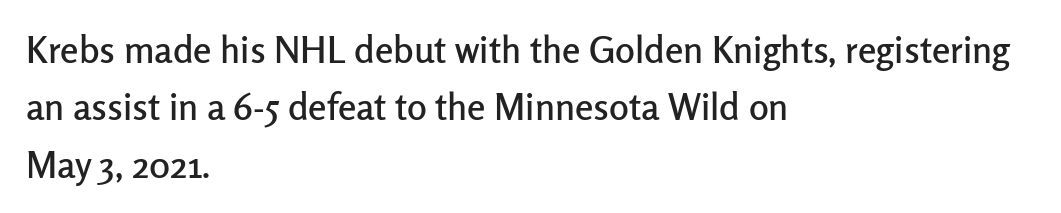
Q: Is the text italic (slanted)? A: No, it is upright.
Q: Is the typeface a serif or a sans-serif typeface? A: Sans-serif.
Q: Is the text underlined? A: No.
Q: How is the paragraph aligned? A: Left-aligned.
Q: Is the spacing between letters normal or unusually wide? A: Normal.
Q: Is the spacing between lines tight, normal or loose? A: Normal.
Q: Width (condensed, normal, or wide)? A: Normal.
Q: Stroke contrast? A: Low.
Q: x-height? A: Medium.
Q: Monospaced? A: No.
